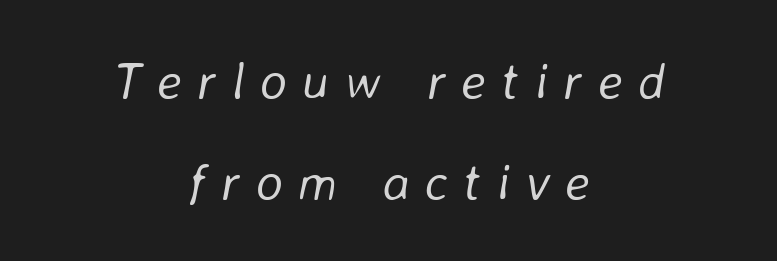
{"italic": "yes", "lean": "right", "slant_degrees": 8, "bold": "no", "weight": "light", "width": "normal", "stroke_contrast": "low", "x_height": "medium", "monospaced": "no", "underline": "no", "align": "center", "line_spacing": "loose", "line_spacing_ratio": 1.95, "letter_spacing": "wide", "letter_spacing_em": 0.29, "glyph_px": 52}
